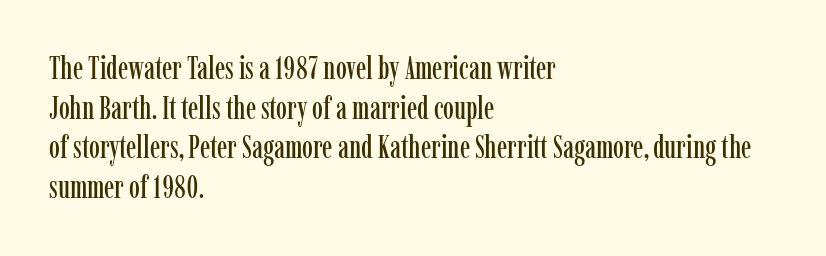
The image shows 31 px condensed serif type, upright; set left-aligned, normal line spacing (1.28x), normal letter spacing, not underlined; low stroke contrast and a medium x-height.
